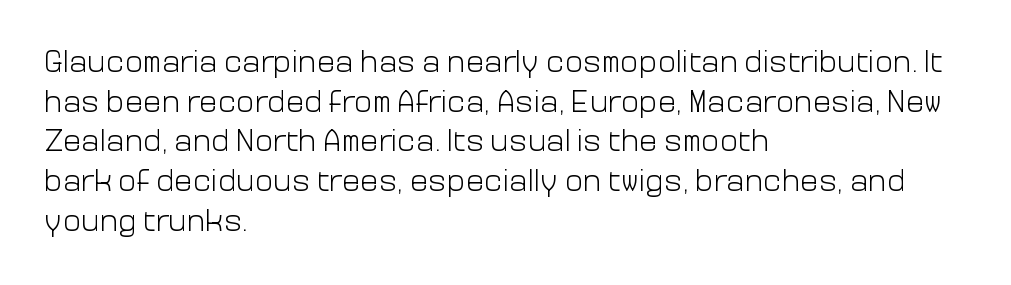
{"serif": "no", "italic": "no", "bold": "no", "weight": "light", "width": "normal", "stroke_contrast": "low", "x_height": "medium", "monospaced": "no", "underline": "no", "align": "left", "line_spacing": "normal", "line_spacing_ratio": 1.28, "letter_spacing": "normal", "letter_spacing_em": 0.0, "glyph_px": 31}
